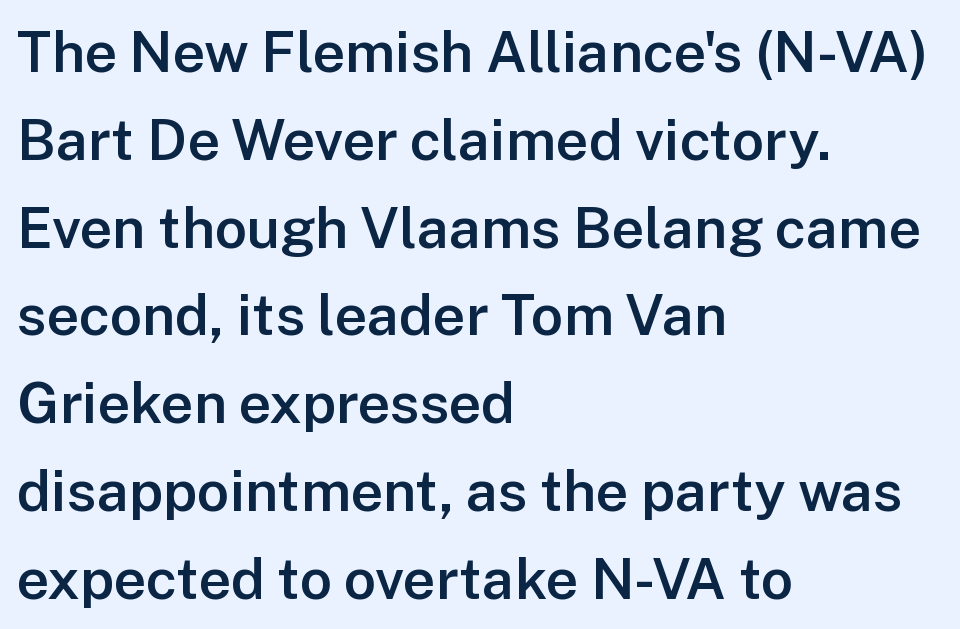
The image shows 57 px semibold sans-serif type, upright; set left-aligned, normal line spacing (1.54x), normal letter spacing, not underlined; low stroke contrast and a medium x-height.
